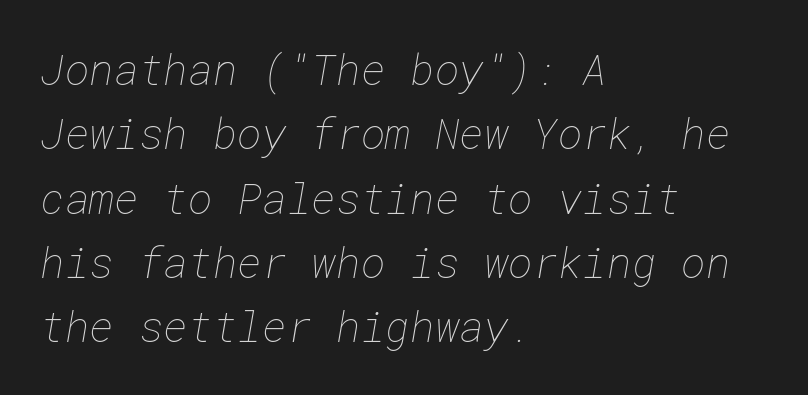
{"bold": "no", "weight": "thin", "width": "normal", "stroke_contrast": "low", "x_height": "medium", "underline": "no", "align": "left", "line_spacing": "normal", "line_spacing_ratio": 1.53, "letter_spacing": "normal", "letter_spacing_em": 0.0, "glyph_px": 42}
